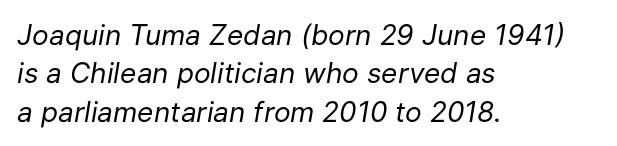
Looks like regular typesetting: each glyph gets only the width it needs. Check the space under the baseline: it is left empty. Leading: standard. Caption: multi-line text, flush left, ragged right.
